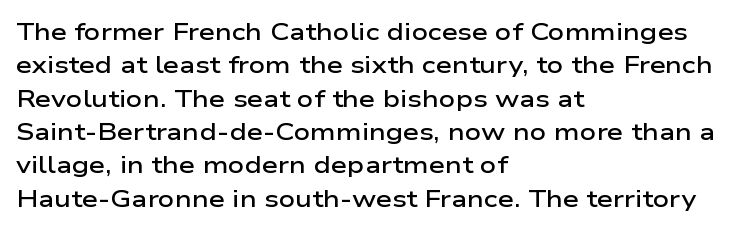
The image shows 23 px text type, upright; set left-aligned, normal line spacing (1.45x), normal letter spacing, not underlined.
